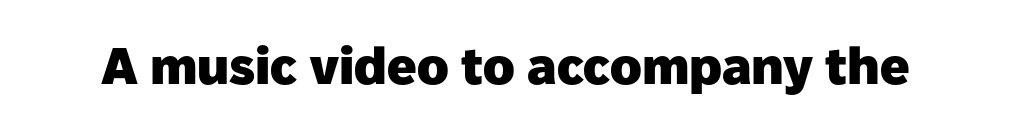
Q: Is the text bold? A: Yes.
Q: Is the text italic (slanted)? A: No, it is upright.
Q: Is the typeface a serif or a sans-serif typeface? A: Sans-serif.
Q: Is the text underlined? A: No.
Q: Is the spacing between letters normal or unusually wide? A: Normal.
Q: Width (condensed, normal, or wide)? A: Normal.
Q: Stroke contrast? A: Low.
Q: x-height? A: Medium.
Q: Monospaced? A: No.
